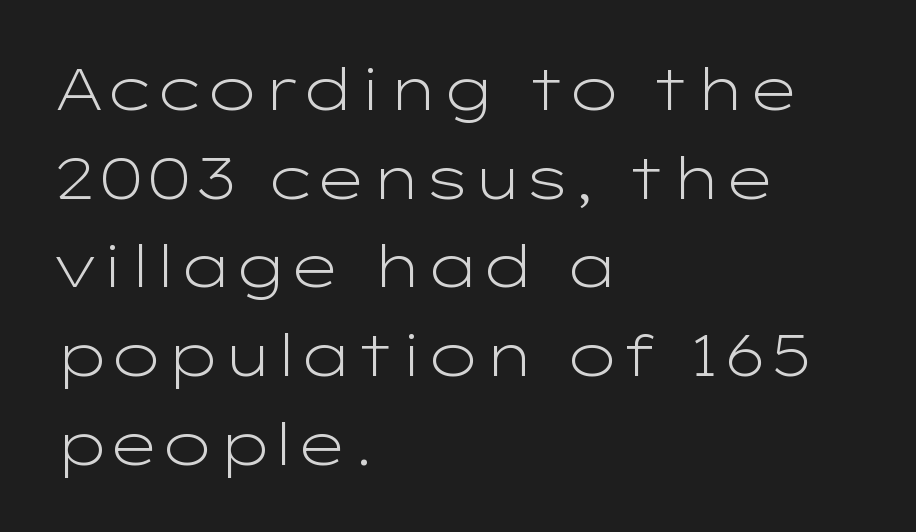
Q: Is the text bold? A: No.
Q: Is the text italic (slanted)? A: No, it is upright.
Q: Is the typeface a serif or a sans-serif typeface? A: Sans-serif.
Q: Is the text underlined? A: No.
Q: How is the paragraph aligned? A: Left-aligned.
Q: Is the spacing between letters normal or unusually wide? A: Normal.
Q: Is the spacing between lines tight, normal or loose? A: Normal.
Q: Width (condensed, normal, or wide)? A: Wide.
Q: Stroke contrast? A: Low.
Q: x-height? A: Medium.
Q: Monospaced? A: No.
